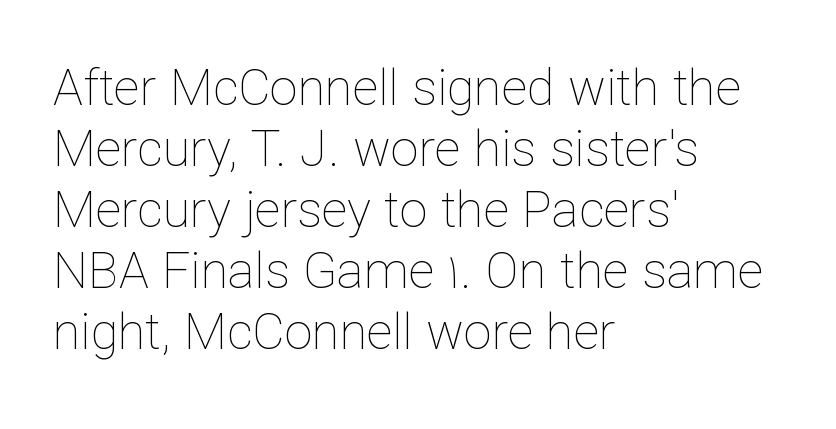
The image shows 50 px thin type, upright; set left-aligned, line spacing 1.22x, normal letter spacing, not underlined; low stroke contrast and a medium x-height.
